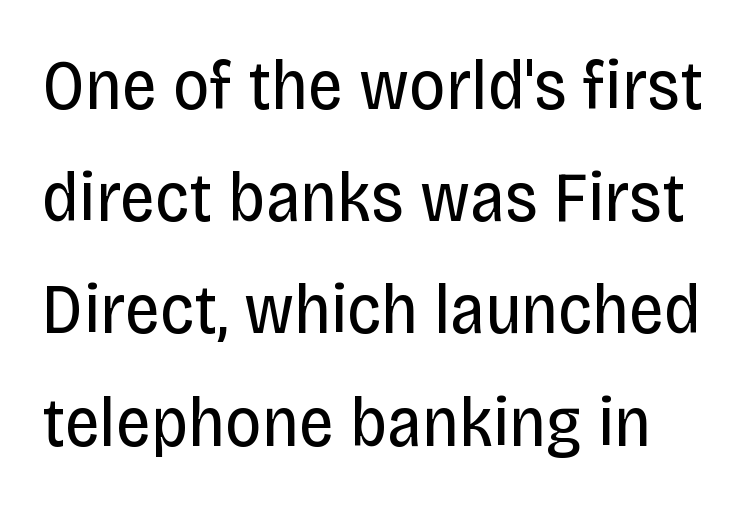
Typographically, this falls in the sans-serif category. Baseline-to-baseline distance is the conventional proportion of letter height. A typesetter would call this proportional, since set widths differ per character. You can tell it's not italic because the verticals are truly vertical.
